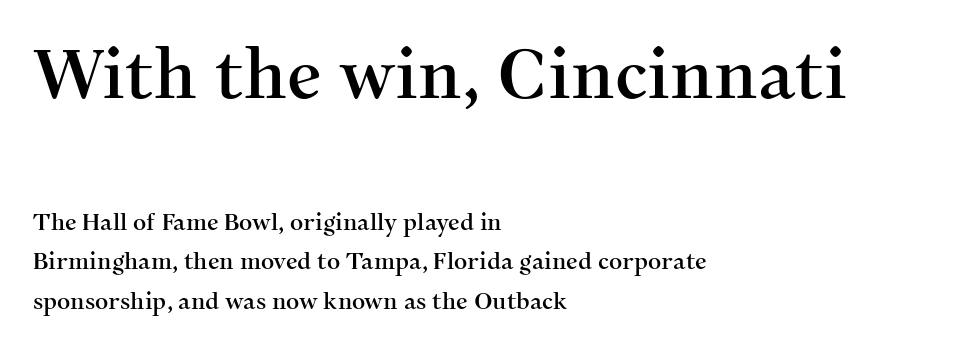
The image shows 69 px serif type, upright; set left-aligned, line spacing 1.73x, normal letter spacing, not underlined; the first (top) block is 3.0x larger; medium stroke contrast and a medium x-height.
